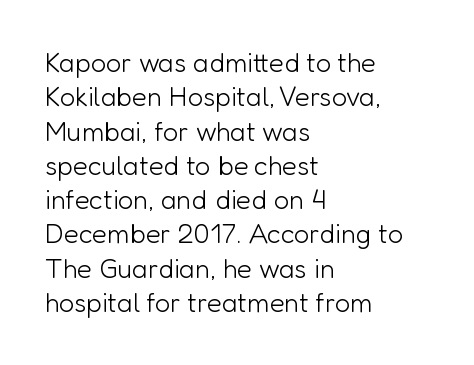
The letterforms sit at book weight or below. Honestly, the letter spacing is just normal — you wouldn't notice it. The type sits square on the baseline with zero lean. Unmarked baselines from the first word to the last. The text block is weighted toward the left margin, trailing off unevenly rightward. The designer left line spacing at the default.
